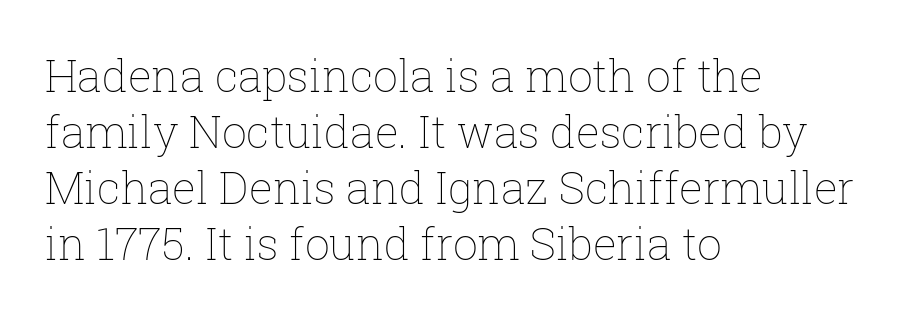
Q: Is the text bold? A: No.
Q: Is the text italic (slanted)? A: No, it is upright.
Q: Is the text underlined? A: No.
Q: How is the paragraph aligned? A: Left-aligned.
Q: Is the spacing between letters normal or unusually wide? A: Normal.
Q: Is the spacing between lines tight, normal or loose? A: Normal.
Q: Width (condensed, normal, or wide)? A: Normal.
Q: Stroke contrast? A: Low.
Q: x-height? A: Medium.
Q: Monospaced? A: No.
